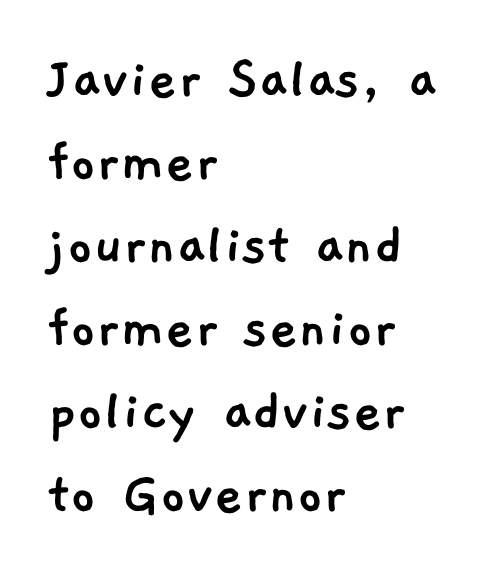
Q: Is the typeface a serif or a sans-serif typeface? A: Sans-serif.
Q: Is the text underlined? A: No.
Q: How is the paragraph aligned? A: Left-aligned.
Q: Is the spacing between letters normal or unusually wide? A: Normal.
Q: Is the spacing between lines tight, normal or loose? A: Normal.
Q: Width (condensed, normal, or wide)? A: Normal.
Q: Stroke contrast? A: Low.
Q: x-height? A: Medium.
Q: Monospaced? A: No.
